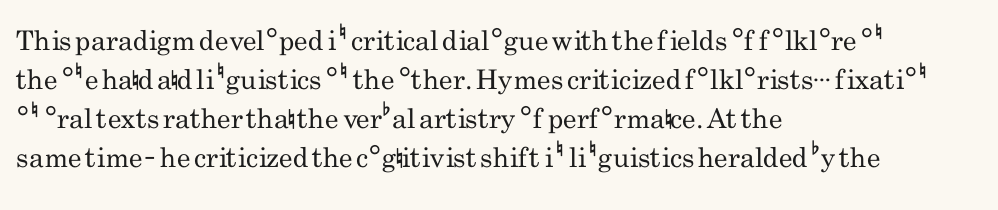
Nothing heavy about these letters — not bold at all. The block of text has a typical density, with ordinary space between rows. Posture: straight, roman, zero tilt. Quick note: underline off. The letterforms sit shoulder to shoulder at normal distance.
